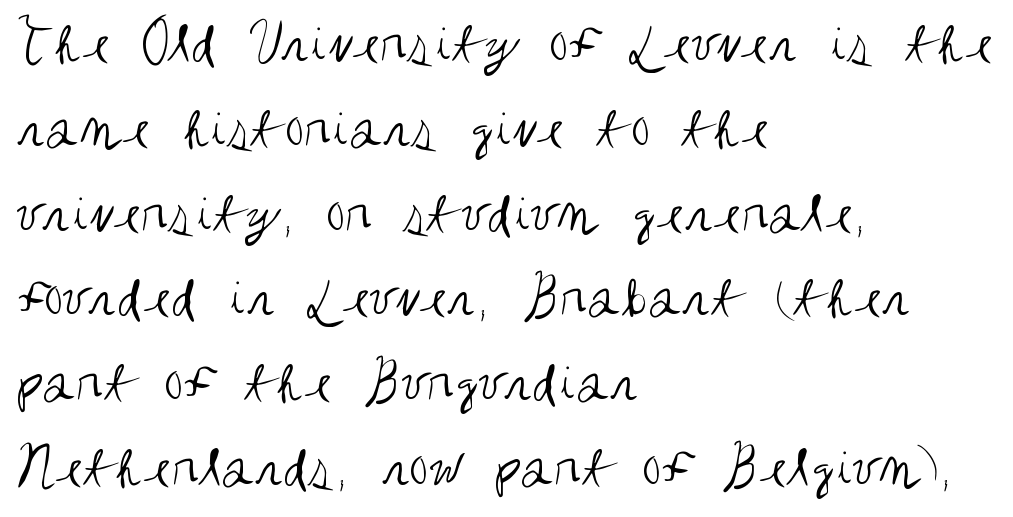
What's the leading like? Ordinary, nothing unusual. Tracking here is standard; glyphs follow each other at the usual distance. Note the varied advance widths — an 'i' is clearly narrower than an 'm'. Underline: absent.
